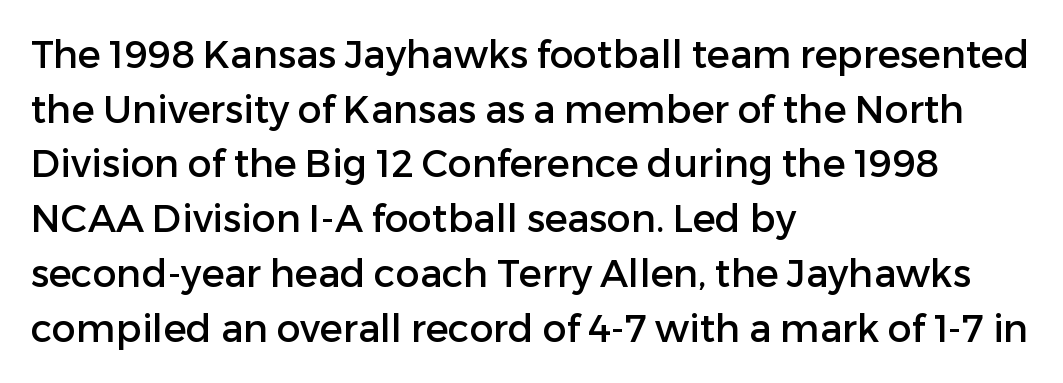
The image shows 38 px sans-serif type, upright; set left-aligned, normal line spacing (1.44x), normal letter spacing, not underlined; low stroke contrast and a medium x-height.
